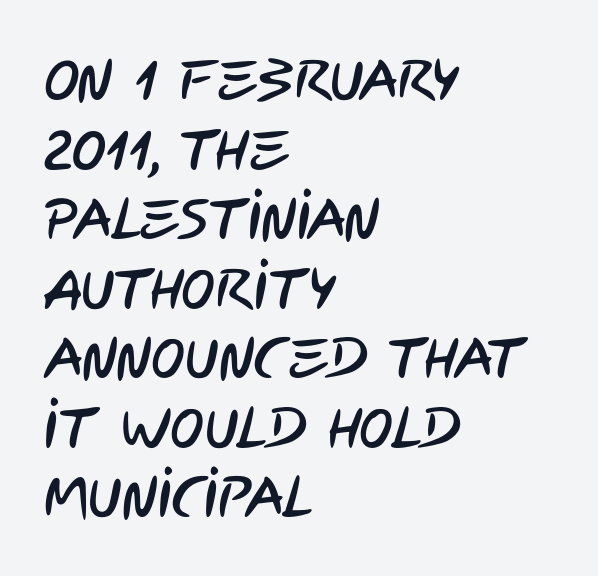
Q: Is the typeface a serif or a sans-serif typeface? A: Sans-serif.
Q: Is the text underlined? A: No.
Q: How is the paragraph aligned? A: Left-aligned.
Q: Is the spacing between letters normal or unusually wide? A: Normal.
Q: Width (condensed, normal, or wide)? A: Condensed.
Q: Stroke contrast? A: Low.
Q: x-height? A: Large.
Q: Monospaced? A: No.
